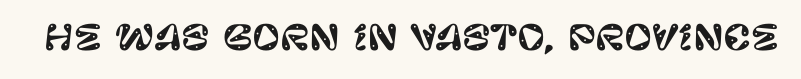
Typographically, this falls in the sans-serif category. Glyph-to-glyph distance matches everyday printed text. The zone under the glyphs is completely vacant.
